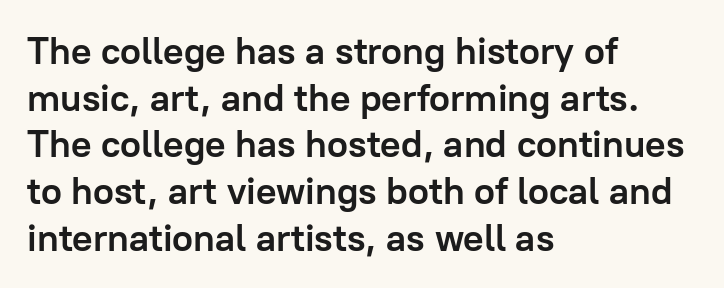
Heft: maximum for text — a bold. Unlike italic type, these characters show no tilt at all. Letter spacing: default. In CSS terms this would be text-align: left. A clean baseline with only descenders dipping below it.
